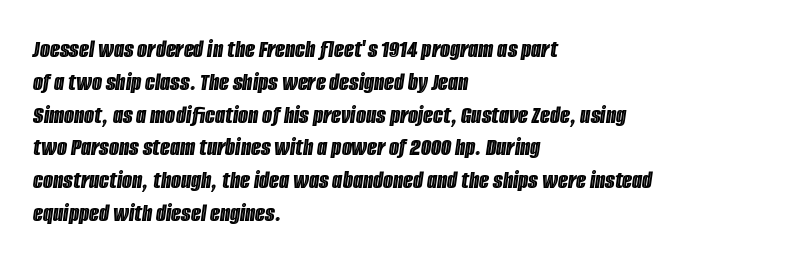
{"italic": "yes", "lean": "right", "slant_degrees": 8, "underline": "no", "align": "left", "line_spacing": "normal", "line_spacing_ratio": 1.26, "letter_spacing": "normal", "letter_spacing_em": 0.0, "glyph_px": 26}
